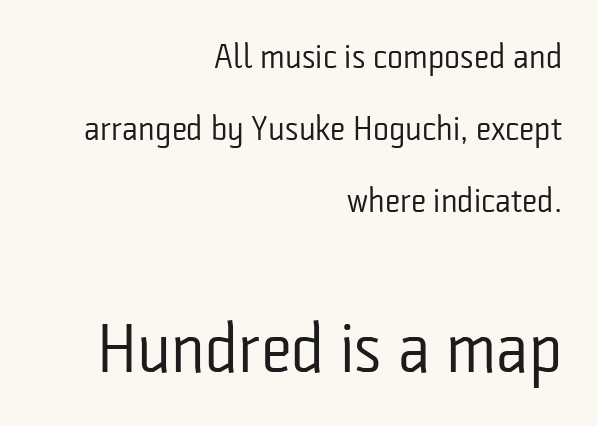
Baseline-to-baseline distance is far greater than the letter height. Every character sits straight up, as roman type does. The passage shown is not underscored anywhere. A typesetter would call this proportional, since set widths differ per character. Whoever set this made the second block the dominant, larger element.
